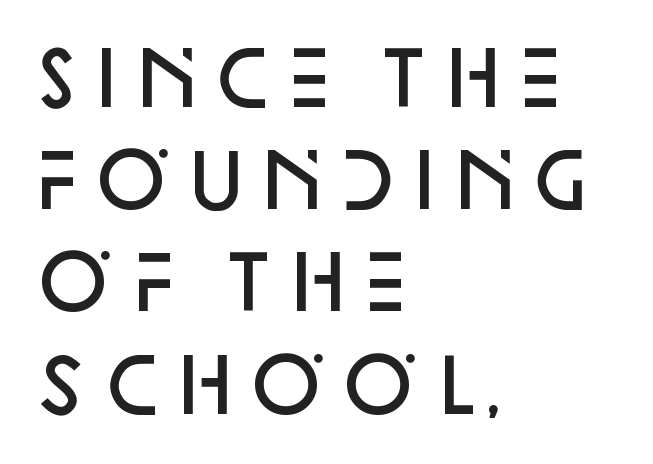
The rendering uses natural spacing where letterforms have individual widths. The lines in this sample share a left origin and differ only in where they stop. Evenly set lines give the paragraph a standard silhouette. The font is running at a semibold setting, under full bold. Descender tails drop into unmarked territory. Does extra space separate the letters? No, they use regular spacing.
